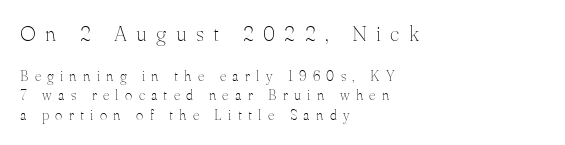
The image shows 21 px text type, upright; set left-aligned, normal line spacing (1.42x), unusually wide letter spacing (+0.45 em), not underlined; the first (top) block is 1.5x larger.
